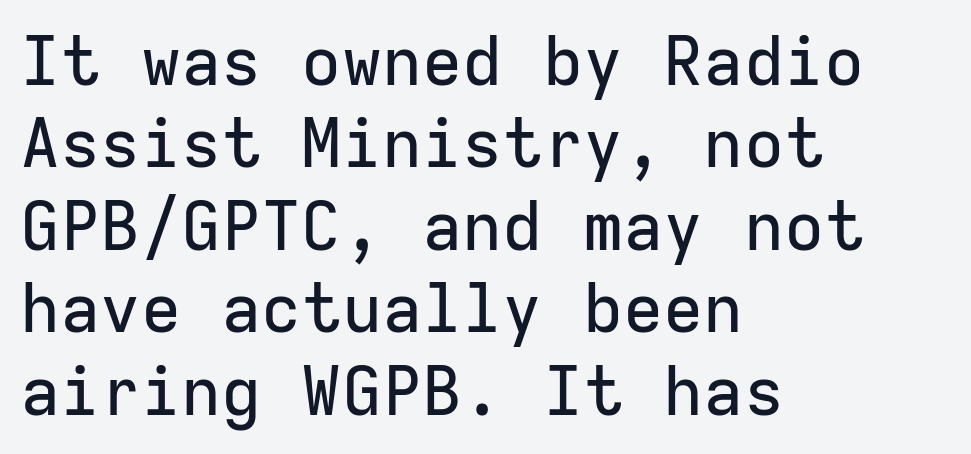
{"serif": "no", "italic": "no", "width": "normal", "stroke_contrast": "low", "x_height": "medium", "monospaced": "yes", "underline": "no", "align": "left", "line_spacing_ratio": 1.23, "letter_spacing": "normal", "letter_spacing_em": 0.0, "glyph_px": 67}
